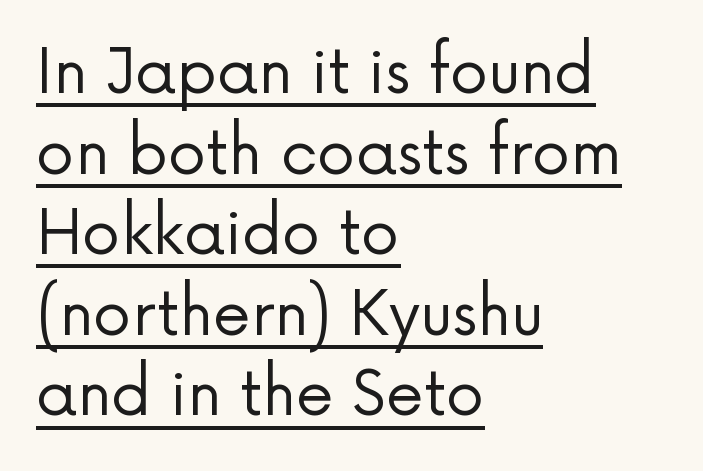
The image shows 61 px regular-weight sans-serif type, upright; set left-aligned, normal line spacing (1.32x), normal letter spacing, underlined; low stroke contrast and a medium x-height.
